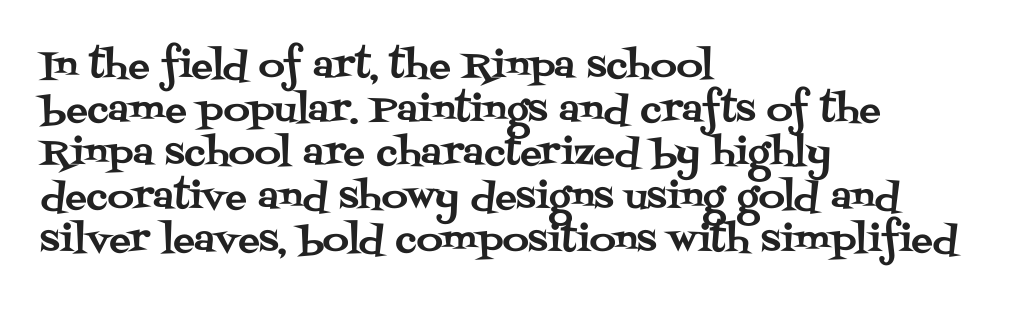
{"serif": "yes", "italic": "no", "width": "normal", "stroke_contrast": "medium", "x_height": "large", "monospaced": "no", "underline": "no", "align": "left", "line_spacing_ratio": 1.21, "letter_spacing": "normal", "letter_spacing_em": 0.0, "glyph_px": 36}
